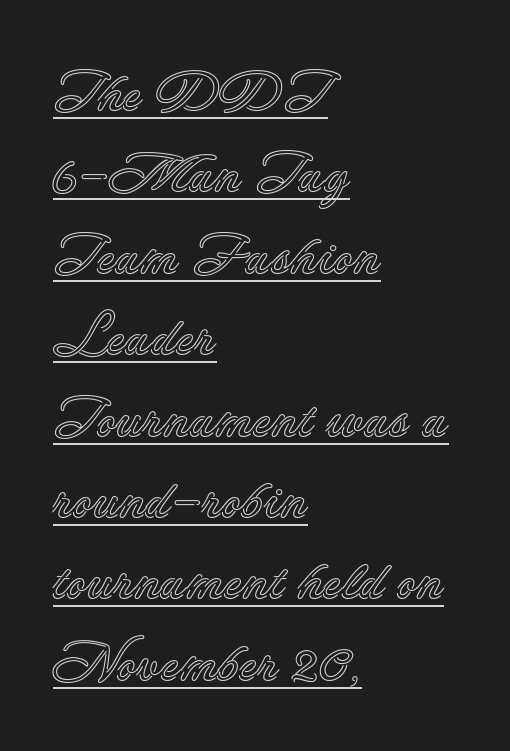
Q: Is the text italic (slanted)? A: Yes.
Q: Is the text underlined? A: Yes.
Q: How is the paragraph aligned? A: Left-aligned.
Q: Is the spacing between letters normal or unusually wide? A: Normal.
Q: Is the spacing between lines tight, normal or loose? A: Normal.
Q: Width (condensed, normal, or wide)? A: Normal.
Q: x-height? A: Small.
Q: Monospaced? A: No.
